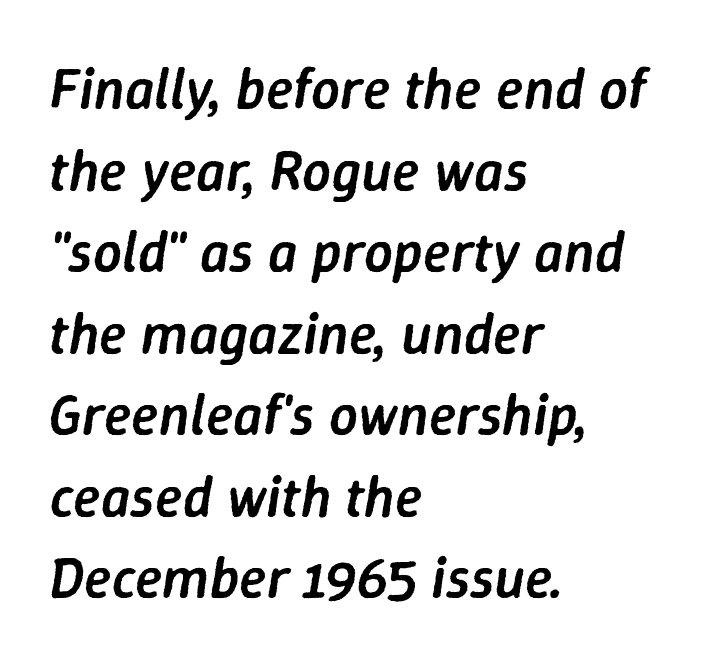
The image shows 57 px semibold type, italic (leaning right); set left-aligned, normal line spacing (1.43x), normal letter spacing, not underlined; low stroke contrast and a medium x-height.
